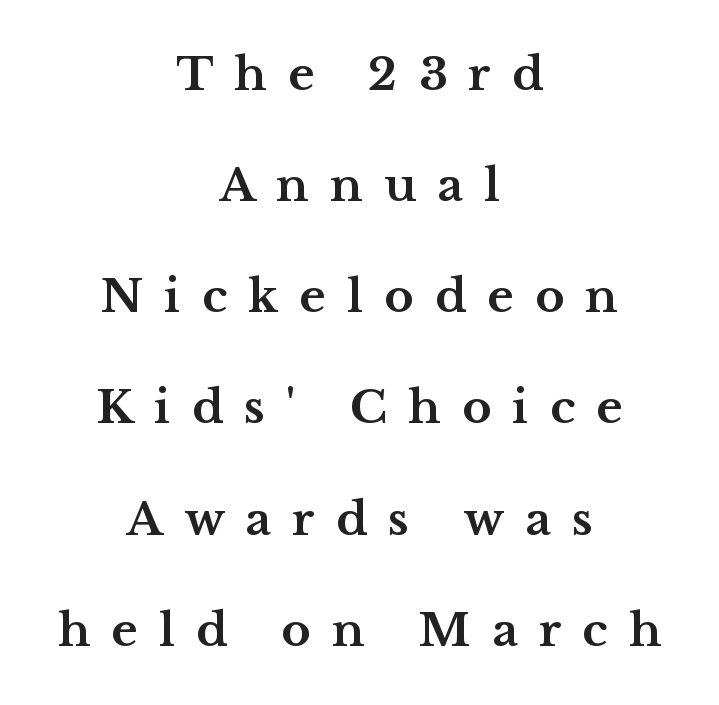
Q: Is the text bold? A: Yes.
Q: Is the text italic (slanted)? A: No, it is upright.
Q: Is the typeface a serif or a sans-serif typeface? A: Serif.
Q: Is the text underlined? A: No.
Q: How is the paragraph aligned? A: Centered.
Q: Is the spacing between letters normal or unusually wide? A: Unusually wide.
Q: Is the spacing between lines tight, normal or loose? A: Loose.
Q: Width (condensed, normal, or wide)? A: Wide.
Q: Stroke contrast? A: Medium.
Q: x-height? A: Medium.
Q: Monospaced? A: No.
